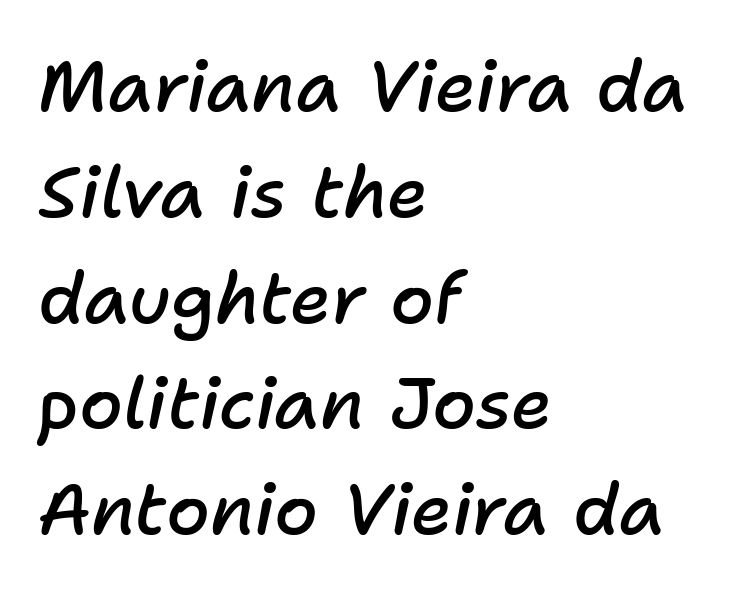
The image shows 71 px semibold type, italic (leaning right); set left-aligned, normal line spacing (1.49x), normal letter spacing, not underlined; low stroke contrast and a medium x-height.
